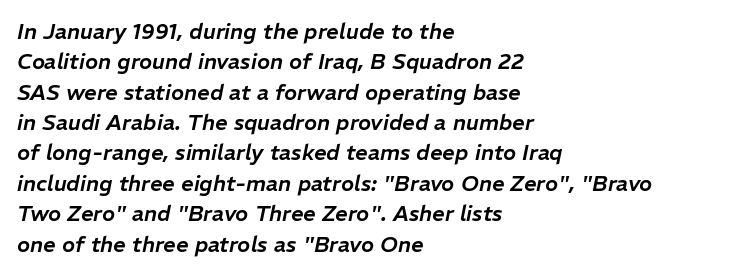
The image shows 22 px text type, italic (leaning right); set left-aligned, normal line spacing (1.38x), normal letter spacing, not underlined.
